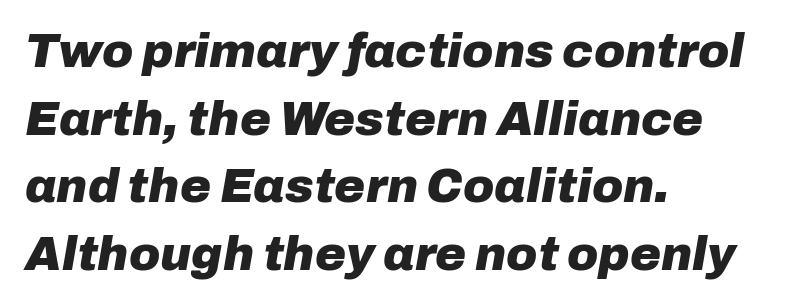
{"italic": "yes", "lean": "right", "slant_degrees": 10, "bold": "yes", "weight": "heavy", "width": "normal", "stroke_contrast": "low", "x_height": "medium", "monospaced": "no", "underline": "no", "align": "left", "line_spacing": "normal", "line_spacing_ratio": 1.44, "letter_spacing": "normal", "letter_spacing_em": 0.0, "glyph_px": 47}
